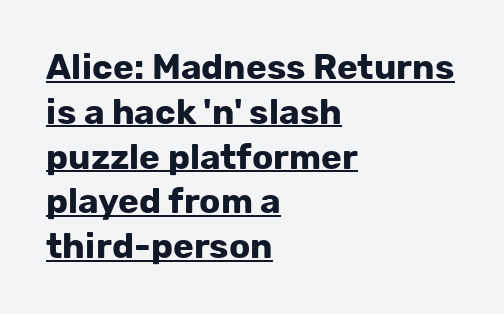
Q: Is the text bold? A: Yes.
Q: Is the text italic (slanted)? A: No, it is upright.
Q: Is the typeface a serif or a sans-serif typeface? A: Sans-serif.
Q: Is the text underlined? A: Yes.
Q: How is the paragraph aligned? A: Left-aligned.
Q: Is the spacing between letters normal or unusually wide? A: Normal.
Q: Is the spacing between lines tight, normal or loose? A: Normal.
Q: Width (condensed, normal, or wide)? A: Normal.
Q: Stroke contrast? A: Low.
Q: x-height? A: Medium.
Q: Monospaced? A: No.
